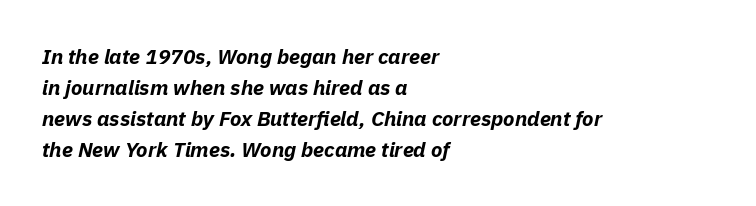
Q: Is the text bold? A: Yes.
Q: Is the text italic (slanted)? A: Yes, it leans right by about 11 degrees.
Q: Is the text underlined? A: No.
Q: How is the paragraph aligned? A: Left-aligned.
Q: Is the spacing between letters normal or unusually wide? A: Normal.
Q: Is the spacing between lines tight, normal or loose? A: Normal.
